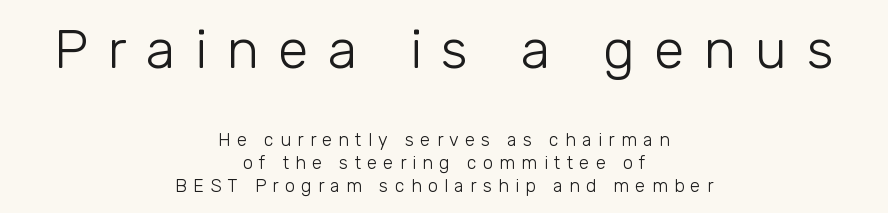
Q: Is the text bold? A: No.
Q: Is the text italic (slanted)? A: No, it is upright.
Q: Is the typeface a serif or a sans-serif typeface? A: Sans-serif.
Q: Is the text underlined? A: No.
Q: How is the paragraph aligned? A: Centered.
Q: Is the spacing between letters normal or unusually wide? A: Unusually wide.
Q: Is the spacing between lines tight, normal or loose? A: Normal.
Q: Which block of text is set in a larger size, the first (top) or the second (bottom)? A: The first (top) one.
Q: Width (condensed, normal, or wide)? A: Normal.
Q: Stroke contrast? A: Low.
Q: x-height? A: Medium.
Q: Monospaced? A: No.
